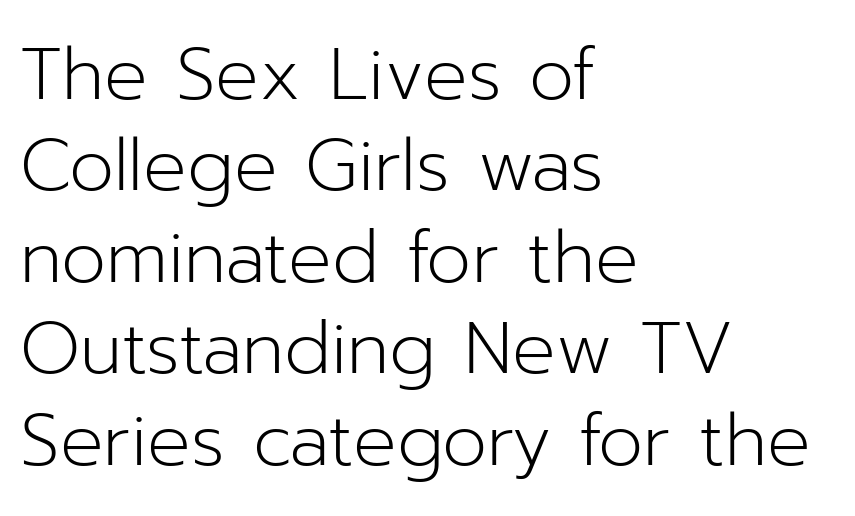
Q: Is the text bold? A: No.
Q: Is the text italic (slanted)? A: No, it is upright.
Q: Is the typeface a serif or a sans-serif typeface? A: Sans-serif.
Q: Is the text underlined? A: No.
Q: How is the paragraph aligned? A: Left-aligned.
Q: Is the spacing between letters normal or unusually wide? A: Normal.
Q: Is the spacing between lines tight, normal or loose? A: Normal.
Q: Width (condensed, normal, or wide)? A: Normal.
Q: Stroke contrast? A: Low.
Q: x-height? A: Medium.
Q: Monospaced? A: No.
